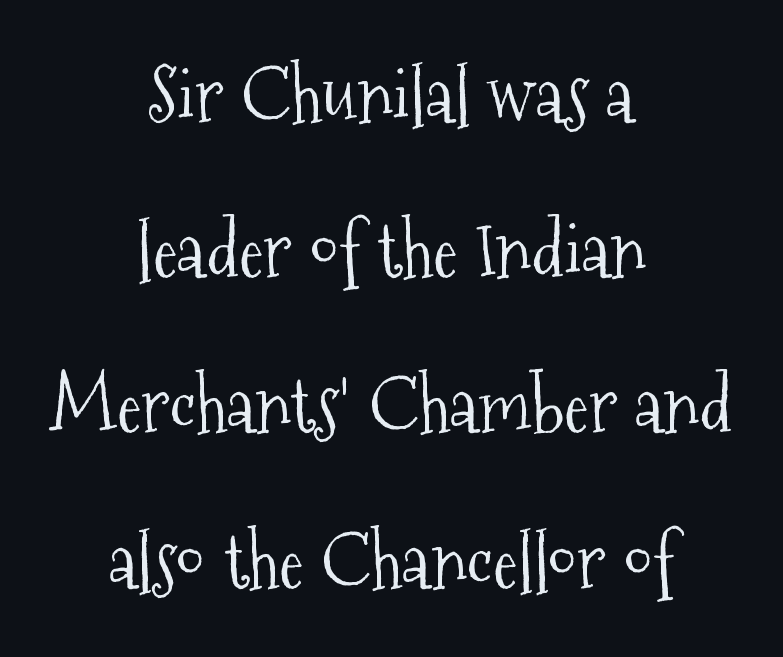
Q: Is the text bold? A: No.
Q: Is the text italic (slanted)? A: No, it is upright.
Q: Is the typeface a serif or a sans-serif typeface? A: Serif.
Q: Is the text underlined? A: No.
Q: How is the paragraph aligned? A: Centered.
Q: Is the spacing between letters normal or unusually wide? A: Normal.
Q: Is the spacing between lines tight, normal or loose? A: Loose.
Q: Width (condensed, normal, or wide)? A: Condensed.
Q: Stroke contrast? A: Medium.
Q: x-height? A: Medium.
Q: Monospaced? A: No.
